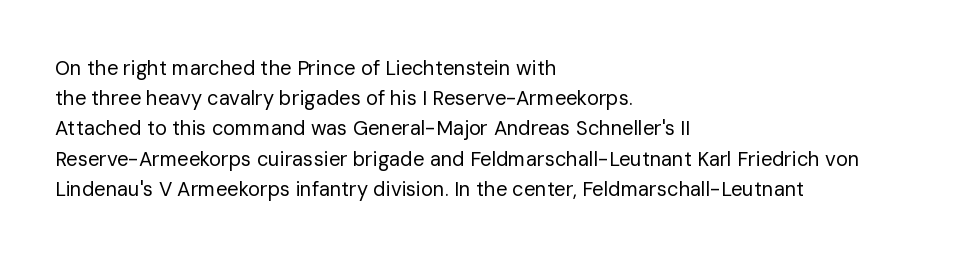
The image shows 20 px text type, upright; set left-aligned, normal line spacing (1.51x), normal letter spacing, not underlined.
